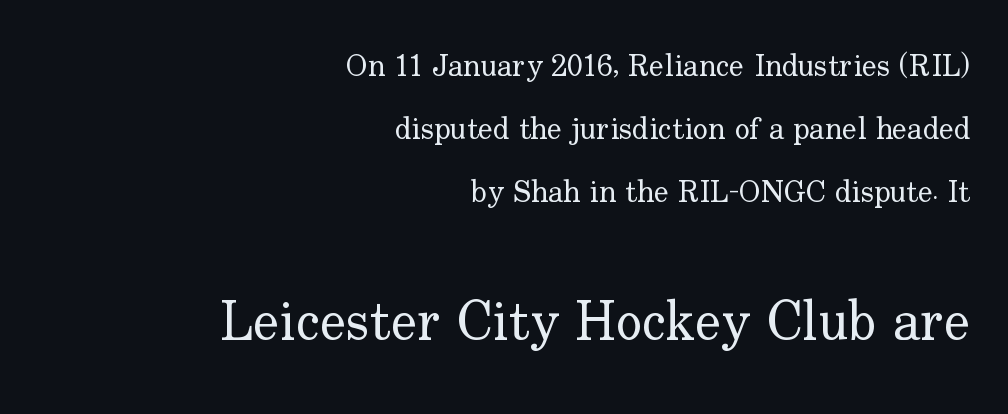
Check under the words: just untouched page. Stroke mass is kept to a normal reading level or below. The passage shown has conventional tracking throughout. Each letter keeps its own natural width here, so spacing adapts to shape.
